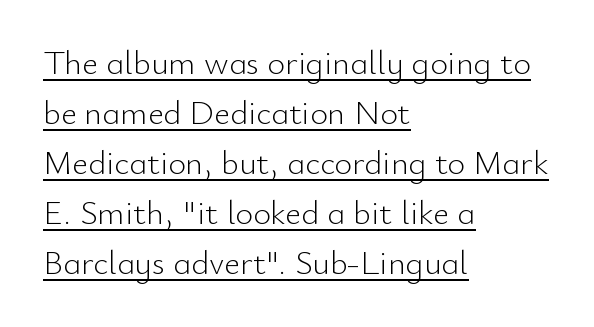
Typographically, this falls in the sans-serif category. Decoration check: the copy is underlined. If you measured baseline to baseline, you'd find a middling distance. Proportional: the letters do not fall into vertical columns. The passage shown is not bold in any degree.
